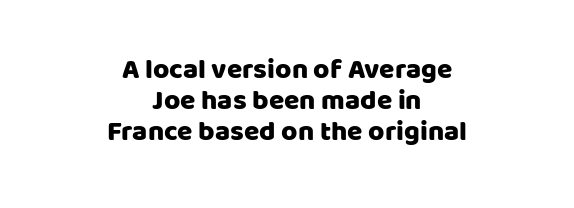
If you drew a line through each stem, it would be perfectly vertical. Visually the block forms a symmetrical silhouette, jagged on both flanks. Letter spacing: default. A sans-serif font was chosen for this passage.
